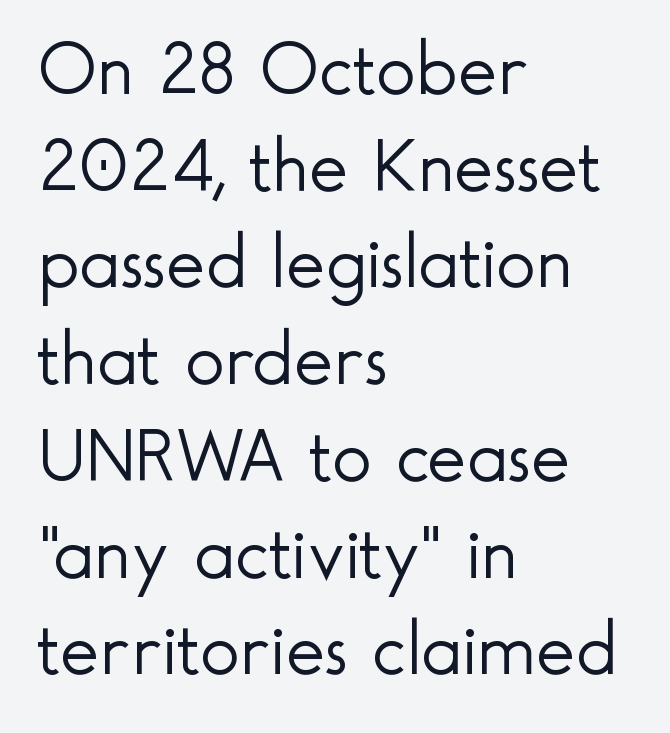
The image shows 75 px light sans-serif type, upright; set left-aligned, normal line spacing (1.29x), normal letter spacing, not underlined; a small x-height.
